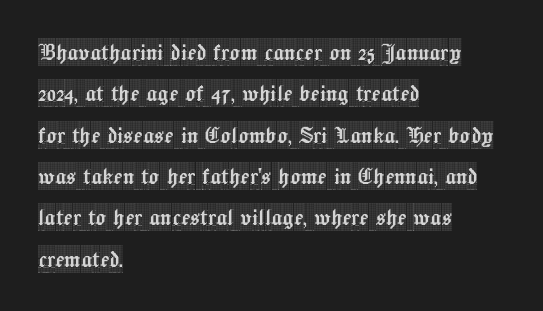
Q: Is the text italic (slanted)? A: No, it is upright.
Q: Is the text underlined? A: No.
Q: How is the paragraph aligned? A: Left-aligned.
Q: Is the spacing between letters normal or unusually wide? A: Normal.
Q: Is the spacing between lines tight, normal or loose? A: Normal.
